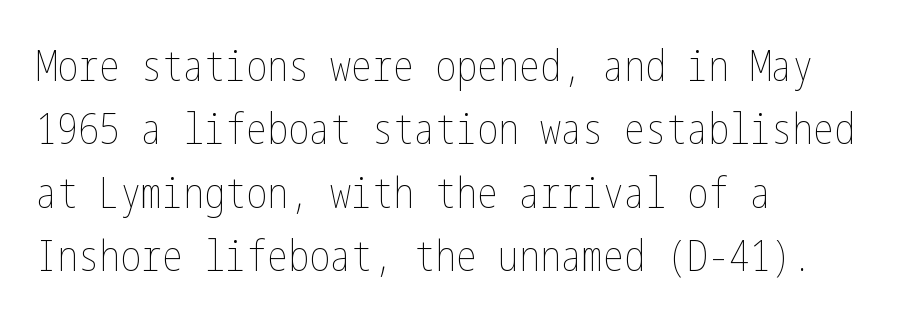
The image shows 42 px thin, condensed type, upright; set left-aligned, normal line spacing (1.51x), normal letter spacing, not underlined; low stroke contrast and a medium x-height.
